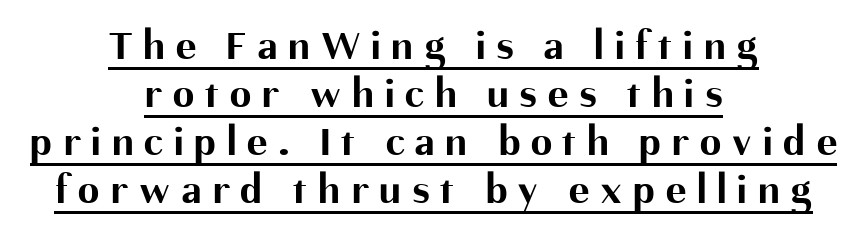
The image shows 43 px bold sans-serif type, upright; set centered, tight line spacing (1.12x), unusually wide letter spacing (+0.25 em), underlined; medium stroke contrast and a medium x-height.
